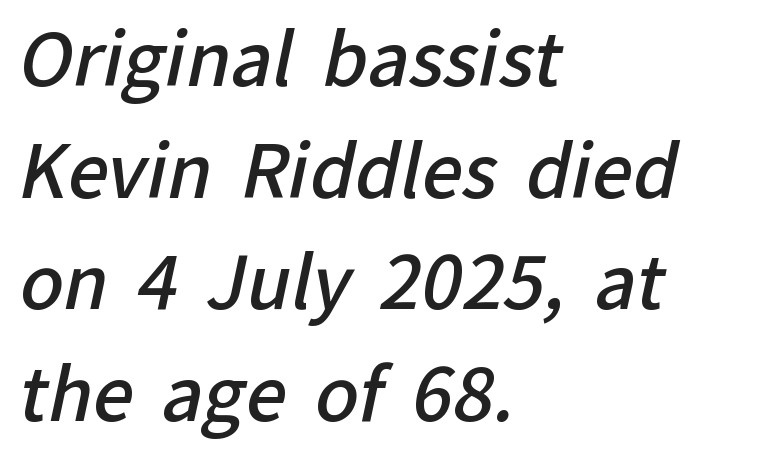
The baseline area is clear. The leading is moderate, giving the passage an even texture. Bold? Not quite — semibold, heavier than regular but stopping short. A sans-serif font was chosen for this passage. In CSS terms this would be text-align: left.
